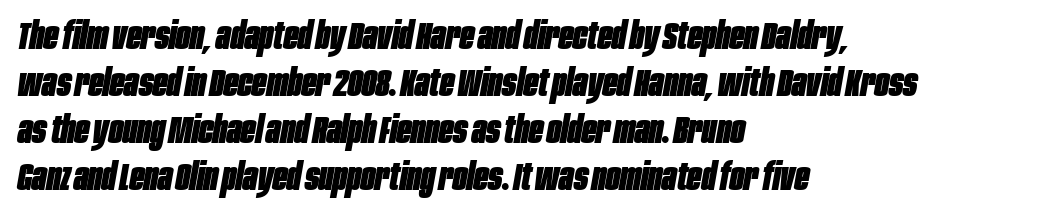
Slanted lettering throughout. Unmarked baselines from the first word to the last. Notice how thick the strokes are: this is what a full bold looks like. Characters follow at the spacing the type designer built in.
